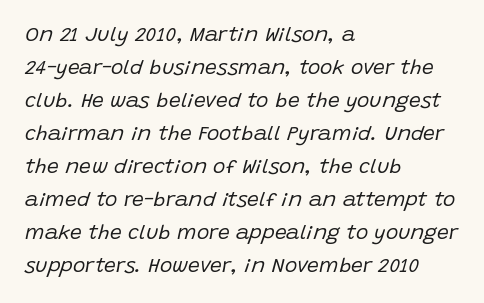
One glance says typical: line gaps are just what's usual. Stems and bowls with no extra thickness — not bold. The passage shown leans; its letterforms are oblique. This sample is left-justified, so line endings fall wherever the words run out. Type without underlining. Honestly, the letter spacing is just normal — you wouldn't notice it.
